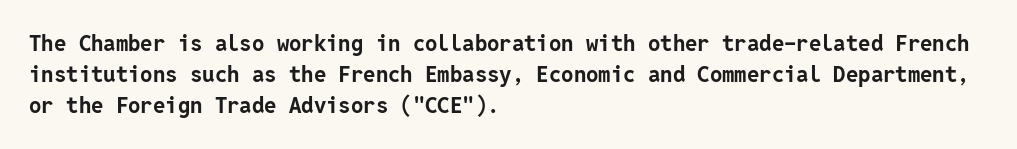
{"italic": "no", "bold": "yes", "underline": "no", "align": "left", "line_spacing": "normal", "line_spacing_ratio": 1.42, "letter_spacing": "normal", "letter_spacing_em": 0.0, "glyph_px": 22}
